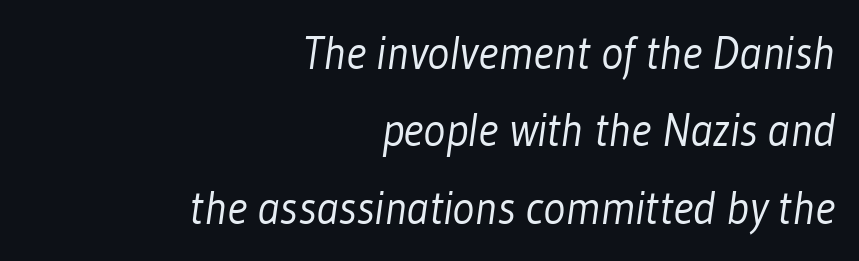
{"serif": "no", "bold": "no", "weight": "light", "width": "condensed", "stroke_contrast": "low", "x_height": "medium", "monospaced": "no", "underline": "no", "align": "right", "line_spacing": "normal", "line_spacing_ratio": 1.68, "letter_spacing": "normal", "letter_spacing_em": 0.0, "glyph_px": 46}
